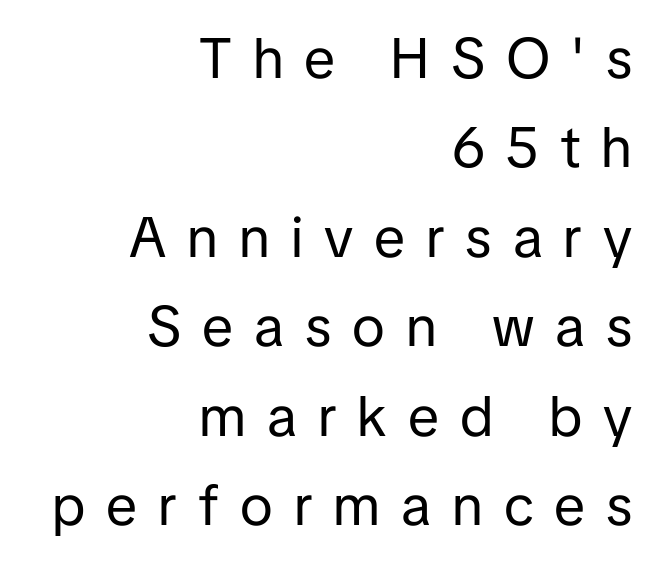
{"serif": "no", "italic": "no", "bold": "no", "weight": "regular", "width": "normal", "stroke_contrast": "low", "x_height": "medium", "monospaced": "no", "underline": "no", "align": "right", "line_spacing": "normal", "line_spacing_ratio": 1.57, "letter_spacing": "wide", "letter_spacing_em": 0.37, "glyph_px": 57}
